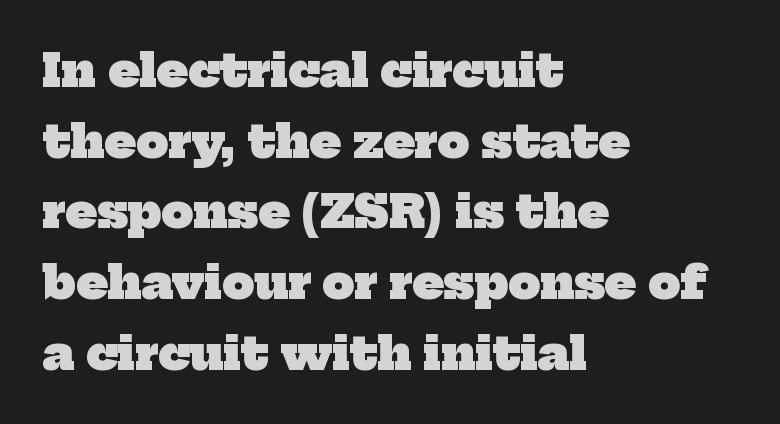
The image shows 45 px heavy serif type; set left-aligned, normal line spacing (1.57x), normal letter spacing, not underlined; low stroke contrast and a medium x-height.
